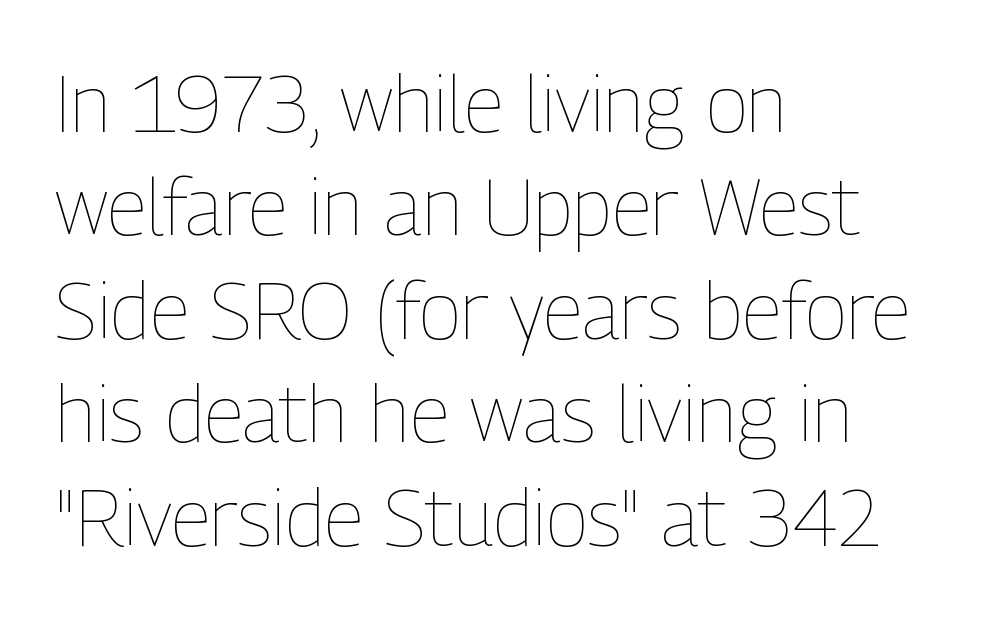
The image shows 79 px thin, condensed type, upright; set left-aligned, normal line spacing (1.31x), normal letter spacing, not underlined; low stroke contrast and a medium x-height.
